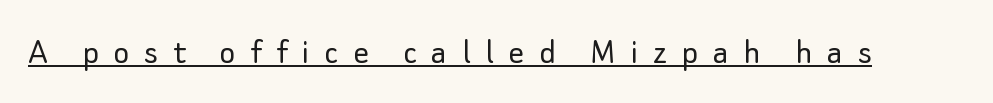
Q: Is the text bold? A: No.
Q: Is the text italic (slanted)? A: No, it is upright.
Q: Is the typeface a serif or a sans-serif typeface? A: Sans-serif.
Q: Is the text underlined? A: Yes.
Q: Is the spacing between letters normal or unusually wide? A: Unusually wide.
Q: Width (condensed, normal, or wide)? A: Normal.
Q: Stroke contrast? A: Low.
Q: x-height? A: Small.
Q: Monospaced? A: No.
